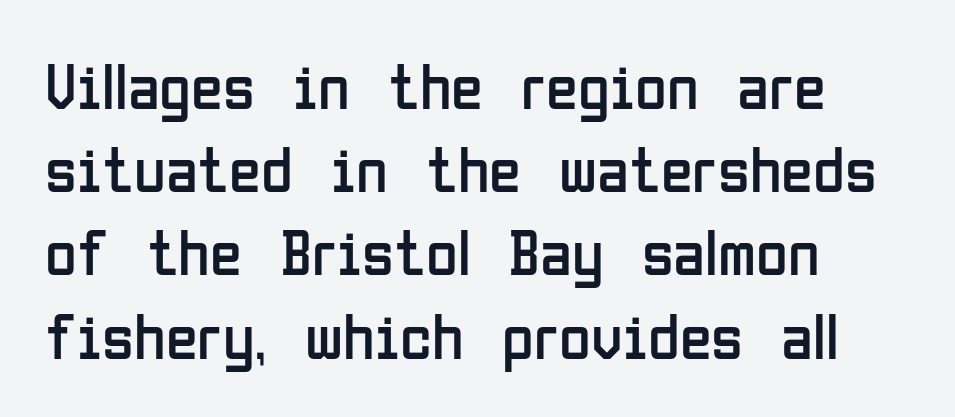
Typographically, this falls in the sans-serif category. The passage shown has conventional tracking throughout. The type sits square on the baseline with zero lean. Visually the block forms a straight wall on the left and a jagged coastline on the right. Is this a heavy cut? Hardly; it is regular or lighter.
